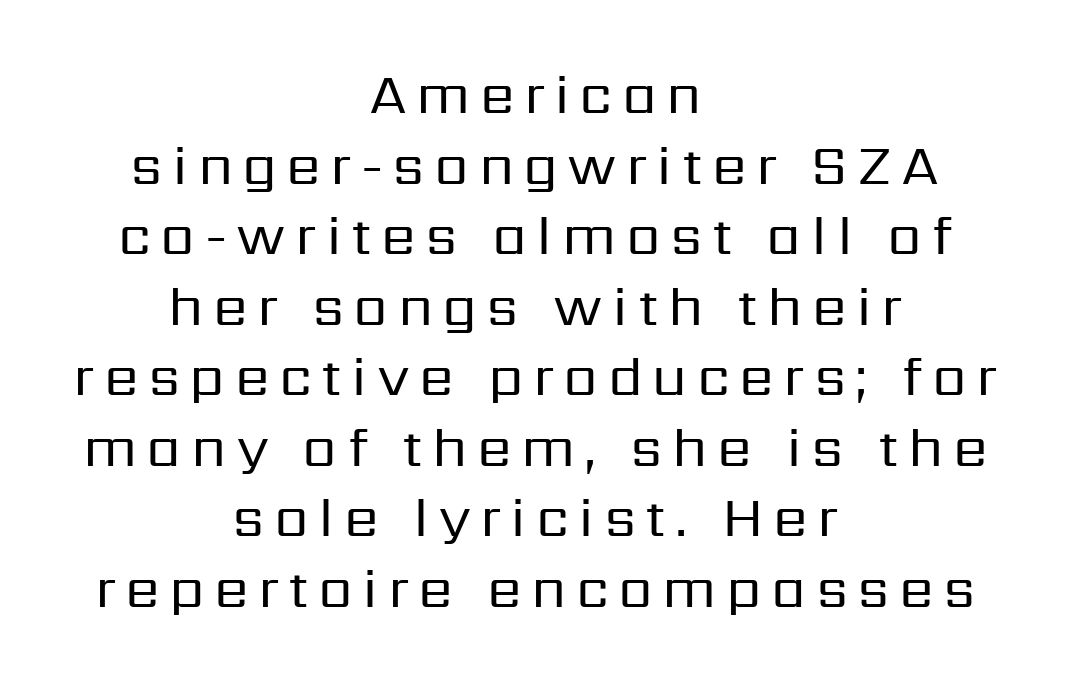
{"serif": "no", "italic": "no", "bold": "no", "weight": "regular", "width": "normal", "stroke_contrast": "low", "x_height": "medium", "monospaced": "no", "underline": "no", "align": "center", "line_spacing": "normal", "line_spacing_ratio": 1.26, "glyph_px": 56}
